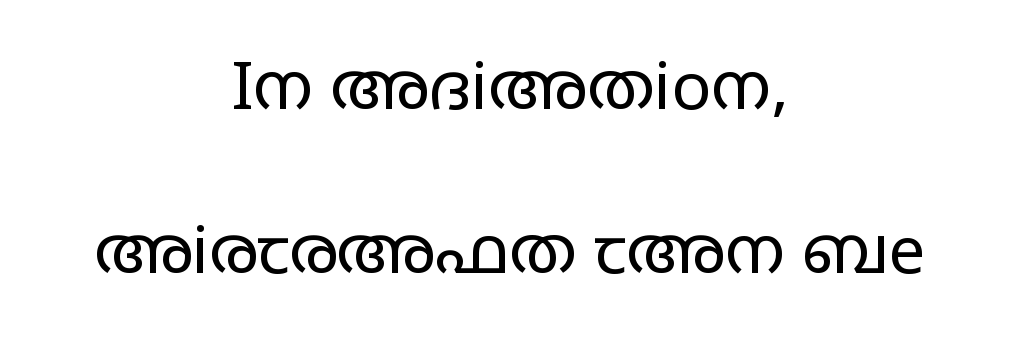
The rendering keeps characters at their native spacing. The lettering holds an erect, upright posture throughout. The letters advance in unequal steps, a hallmark of proportional type. This is sans-serif lettering, the kind often seen on screens and signage.
